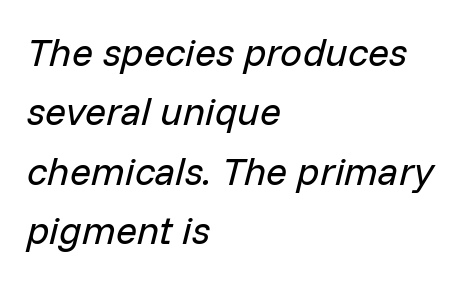
{"italic": "yes", "lean": "right", "slant_degrees": 14, "bold": "no", "weight": "regular", "width": "normal", "stroke_contrast": "low", "x_height": "medium", "monospaced": "no", "underline": "no", "align": "left", "line_spacing": "normal", "line_spacing_ratio": 1.52, "letter_spacing": "normal", "letter_spacing_em": 0.0, "glyph_px": 39}
